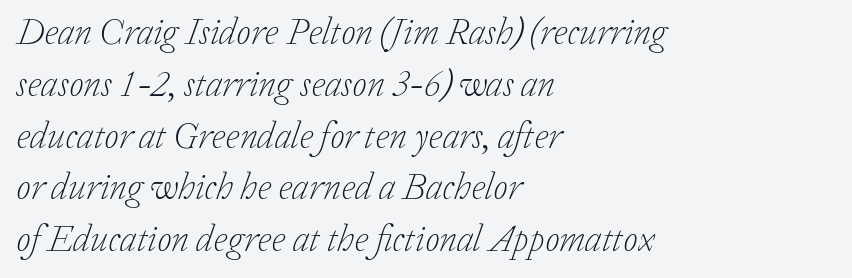
Q: Is the text bold? A: No.
Q: Is the text italic (slanted)? A: Yes, it leans right by about 20 degrees.
Q: Is the typeface a serif or a sans-serif typeface? A: Serif.
Q: Is the text underlined? A: No.
Q: How is the paragraph aligned? A: Left-aligned.
Q: Is the spacing between letters normal or unusually wide? A: Normal.
Q: Is the spacing between lines tight, normal or loose? A: Normal.
Q: Width (condensed, normal, or wide)? A: Normal.
Q: Stroke contrast? A: Low.
Q: x-height? A: Medium.
Q: Monospaced? A: No.
